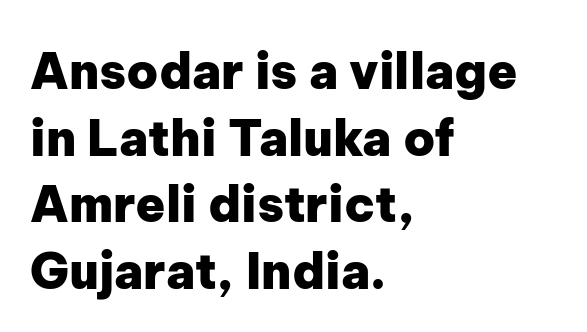
{"serif": "no", "italic": "no", "bold": "yes", "weight": "heavy", "width": "normal", "stroke_contrast": "low", "x_height": "medium", "monospaced": "no", "underline": "no", "align": "left", "line_spacing": "normal", "line_spacing_ratio": 1.36, "letter_spacing": "normal", "letter_spacing_em": 0.0, "glyph_px": 49}
